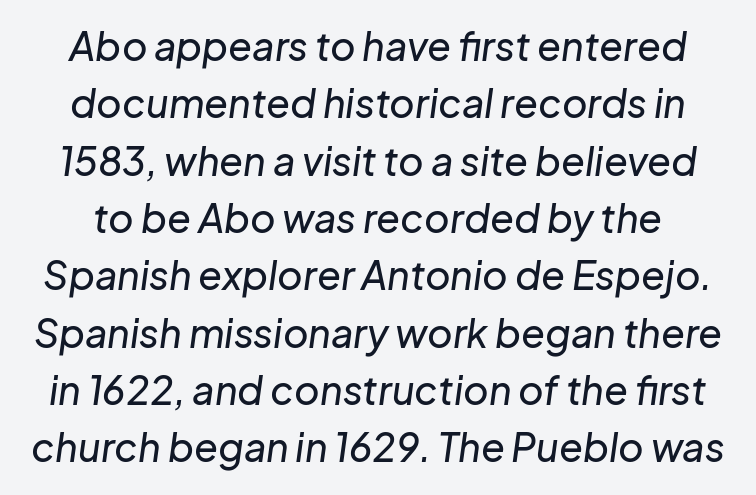
Here the designer chose a conventional face with non-uniform glyph widths. Only glyphs here, with clear space below each row. Regular leading. This sample uses plain, unmodified letter spacing.
